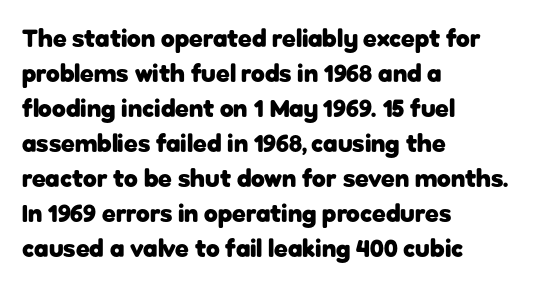
Nope, not italic — everything's standing straight. Regular leading. Teacher's note: observe the even left margin — that is flush-left alignment. The space beneath each line is pristine and unruled. Glyph-to-glyph distance matches everyday printed text.
